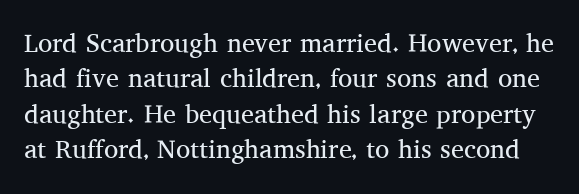
The image shows 26 px text type, upright; set normal line spacing (1.36x), normal letter spacing, not underlined.
